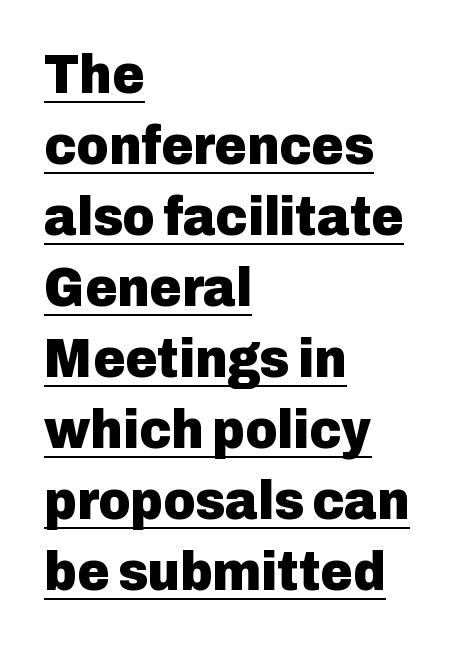
Q: Is the text bold? A: Yes.
Q: Is the text italic (slanted)? A: No, it is upright.
Q: Is the typeface a serif or a sans-serif typeface? A: Sans-serif.
Q: Is the text underlined? A: Yes.
Q: How is the paragraph aligned? A: Left-aligned.
Q: Is the spacing between letters normal or unusually wide? A: Normal.
Q: Is the spacing between lines tight, normal or loose? A: Normal.
Q: Width (condensed, normal, or wide)? A: Normal.
Q: Stroke contrast? A: Low.
Q: x-height? A: Medium.
Q: Monospaced? A: No.
